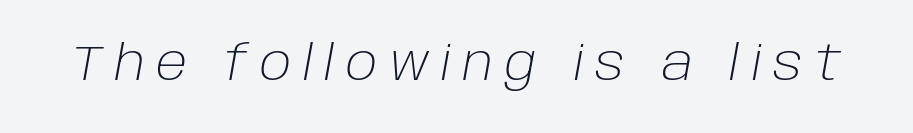
{"italic": "yes", "lean": "right", "slant_degrees": 10, "bold": "no", "weight": "light", "width": "normal", "stroke_contrast": "low", "x_height": "large", "monospaced": "no", "underline": "no", "letter_spacing": "wide", "letter_spacing_em": 0.23, "glyph_px": 49}
